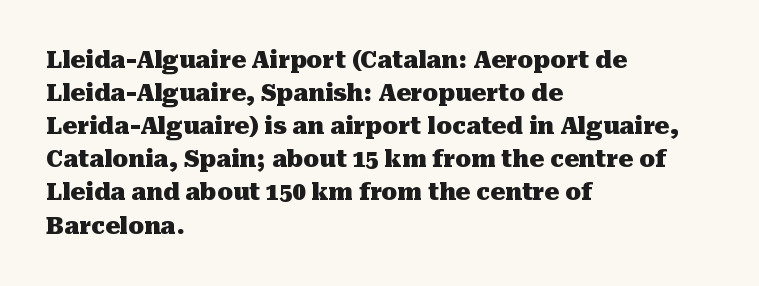
The image shows 23 px bold type, upright; set left-aligned, normal line spacing (1.44x), normal letter spacing, not underlined.
